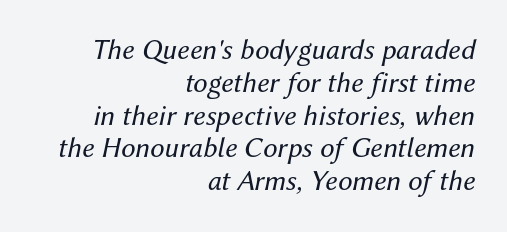
Q: Is the text bold? A: No.
Q: Is the text italic (slanted)? A: Yes, it leans right by about 12 degrees.
Q: Is the text underlined? A: No.
Q: How is the paragraph aligned? A: Right-aligned.
Q: Is the spacing between letters normal or unusually wide? A: Normal.
Q: Is the spacing between lines tight, normal or loose? A: Tight.
Q: Width (condensed, normal, or wide)? A: Normal.
Q: Stroke contrast? A: Medium.
Q: x-height? A: Medium.
Q: Monospaced? A: No.
